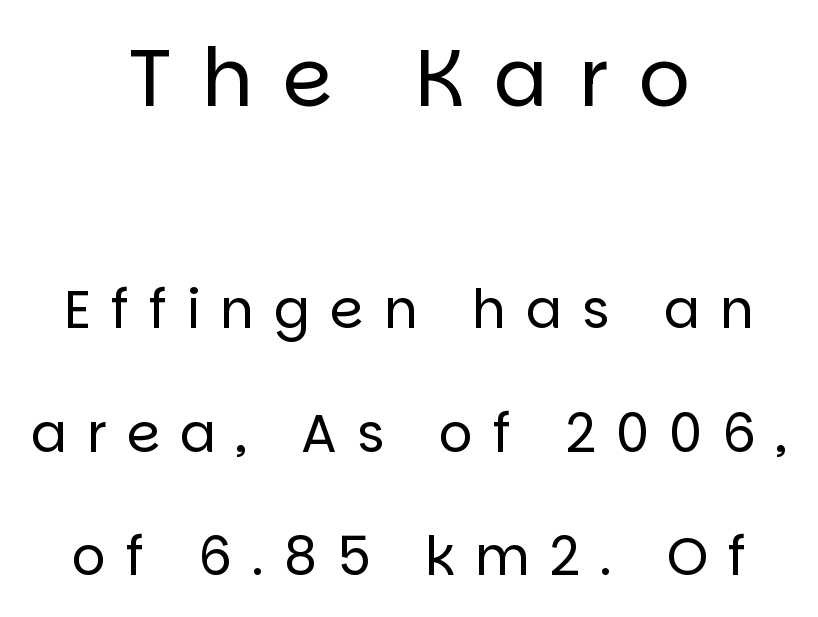
Q: Is the text bold? A: No.
Q: Is the text italic (slanted)? A: No, it is upright.
Q: Is the typeface a serif or a sans-serif typeface? A: Sans-serif.
Q: Is the text underlined? A: No.
Q: How is the paragraph aligned? A: Centered.
Q: Is the spacing between letters normal or unusually wide? A: Unusually wide.
Q: Is the spacing between lines tight, normal or loose? A: Loose.
Q: Which block of text is set in a larger size, the first (top) or the second (bottom)? A: The first (top) one.
Q: Width (condensed, normal, or wide)? A: Normal.
Q: Stroke contrast? A: Low.
Q: x-height? A: Large.
Q: Monospaced? A: No.
